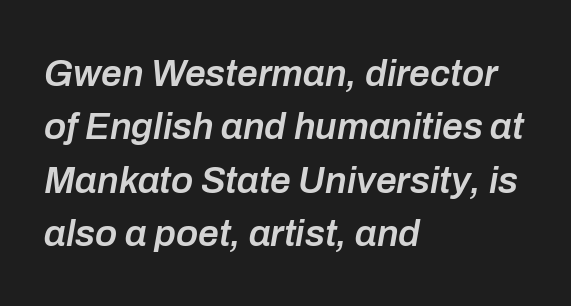
The letters sit at their default tracking, neither squeezed nor spread. Is there much room between lines? A standard amount, neither cramped nor airy. The rendering uses natural spacing where letterforms have individual widths. Look at the stroke-to-counter ratio: somewhat heavy, a semibold. If you drew a ruler down the left edge, every line would touch it.
